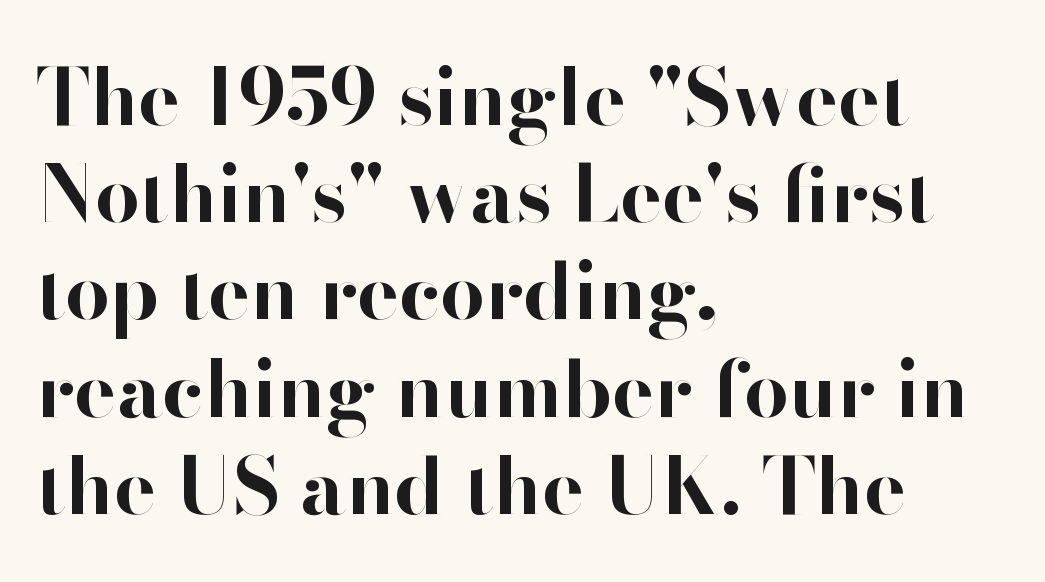
{"serif": "no", "italic": "no", "bold": "yes", "weight": "bold", "width": "normal", "stroke_contrast": "high", "x_height": "small", "monospaced": "no", "underline": "no", "align": "left", "line_spacing_ratio": 1.23, "letter_spacing": "normal", "letter_spacing_em": 0.0, "glyph_px": 79}
